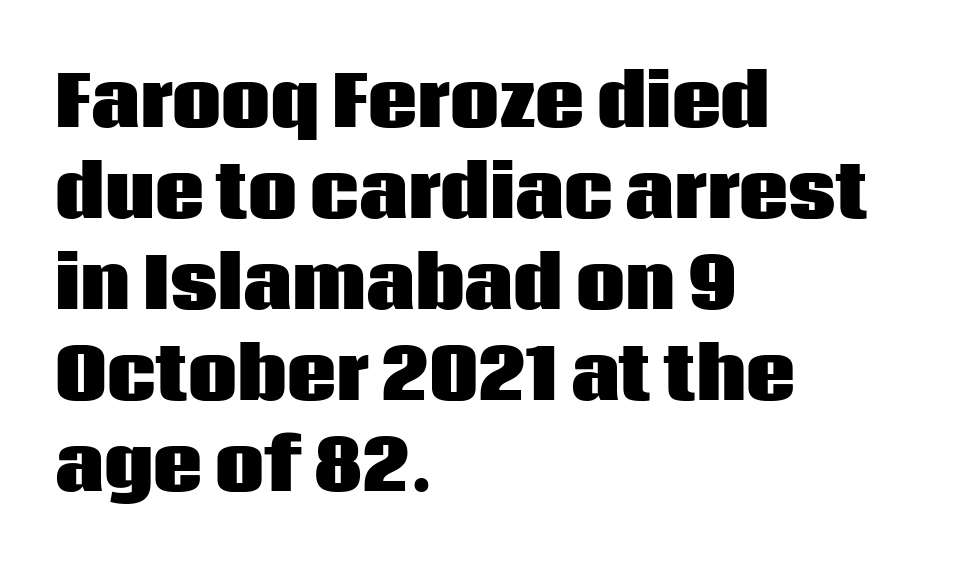
Plain, unruled lines of type. Default kerning and tracking; the words read as compact shapes. Teacher's note: observe the even left margin — that is flush-left alignment. In terms of letterform style, serifs are entirely absent. Successive baselines arrive at the customary interval. Tall strokes in this sample are plumb rather than angled.
